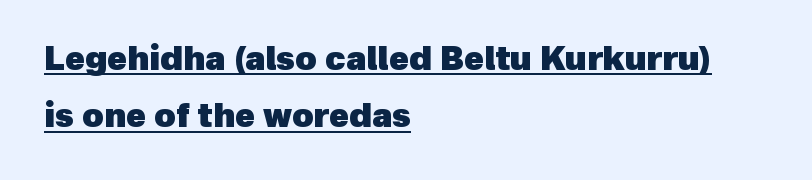
{"serif": "no", "bold": "yes", "weight": "heavy", "width": "normal", "x_height": "medium", "monospaced": "no", "underline": "yes", "align": "left", "line_spacing_ratio": 1.74, "letter_spacing": "normal", "letter_spacing_em": 0.0, "glyph_px": 33}
